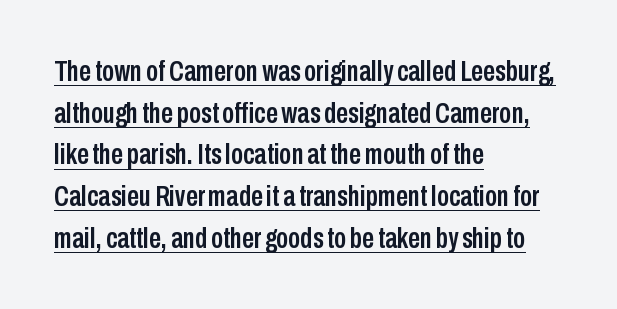
{"serif": "no", "italic": "no", "width": "condensed", "stroke_contrast": "low", "x_height": "medium", "monospaced": "no", "underline": "yes", "align": "left", "line_spacing": "normal", "line_spacing_ratio": 1.39, "letter_spacing": "normal", "letter_spacing_em": 0.0, "glyph_px": 30}
